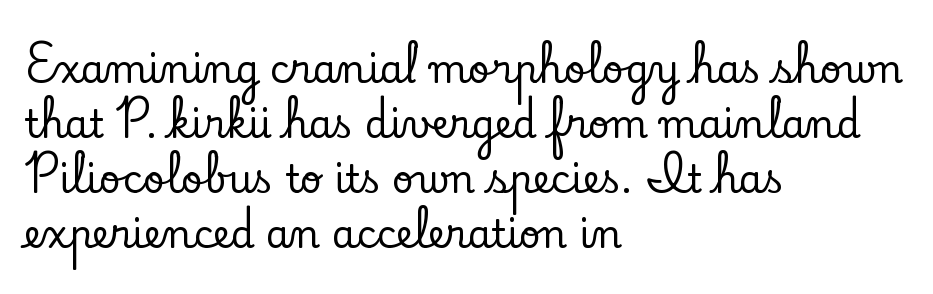
Q: Is the text italic (slanted)? A: No, it is upright.
Q: Is the typeface a serif or a sans-serif typeface? A: Serif.
Q: Is the text underlined? A: No.
Q: How is the paragraph aligned? A: Left-aligned.
Q: Is the spacing between letters normal or unusually wide? A: Normal.
Q: Is the spacing between lines tight, normal or loose? A: Normal.
Q: Width (condensed, normal, or wide)? A: Normal.
Q: Stroke contrast? A: Low.
Q: x-height? A: Small.
Q: Monospaced? A: No.
